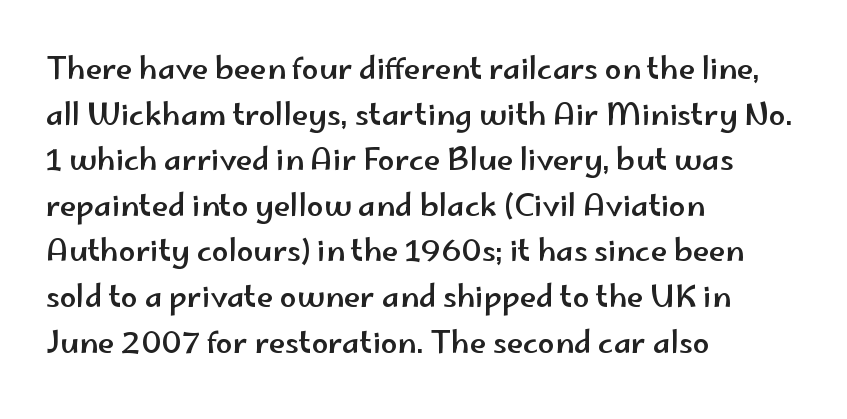
Q: Is the text italic (slanted)? A: No, it is upright.
Q: Is the typeface a serif or a sans-serif typeface? A: Sans-serif.
Q: Is the text underlined? A: No.
Q: How is the paragraph aligned? A: Left-aligned.
Q: Is the spacing between letters normal or unusually wide? A: Normal.
Q: Is the spacing between lines tight, normal or loose? A: Normal.
Q: Width (condensed, normal, or wide)? A: Wide.
Q: Stroke contrast? A: Low.
Q: x-height? A: Small.
Q: Monospaced? A: No.
